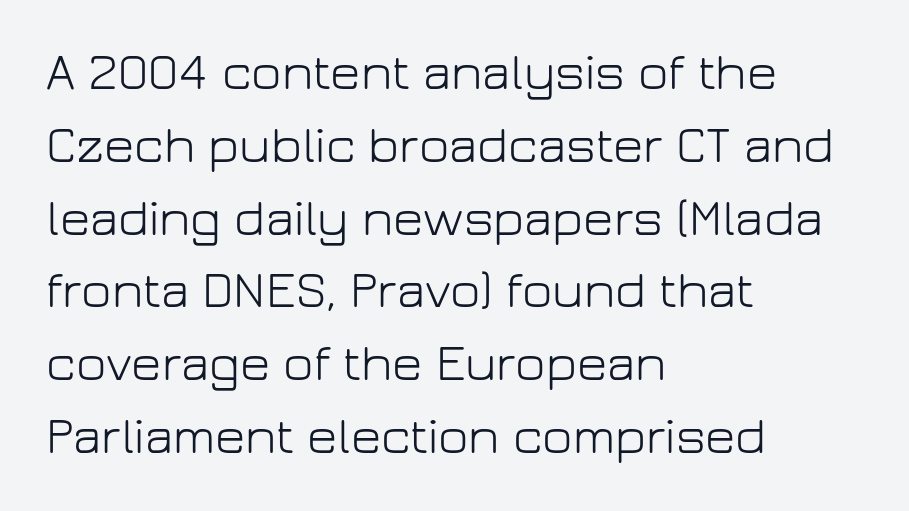
Q: Is the text bold? A: No.
Q: Is the text italic (slanted)? A: No, it is upright.
Q: Is the typeface a serif or a sans-serif typeface? A: Sans-serif.
Q: Is the text underlined? A: No.
Q: How is the paragraph aligned? A: Left-aligned.
Q: Is the spacing between letters normal or unusually wide? A: Normal.
Q: Is the spacing between lines tight, normal or loose? A: Normal.
Q: Width (condensed, normal, or wide)? A: Normal.
Q: Stroke contrast? A: Low.
Q: x-height? A: Medium.
Q: Monospaced? A: No.
